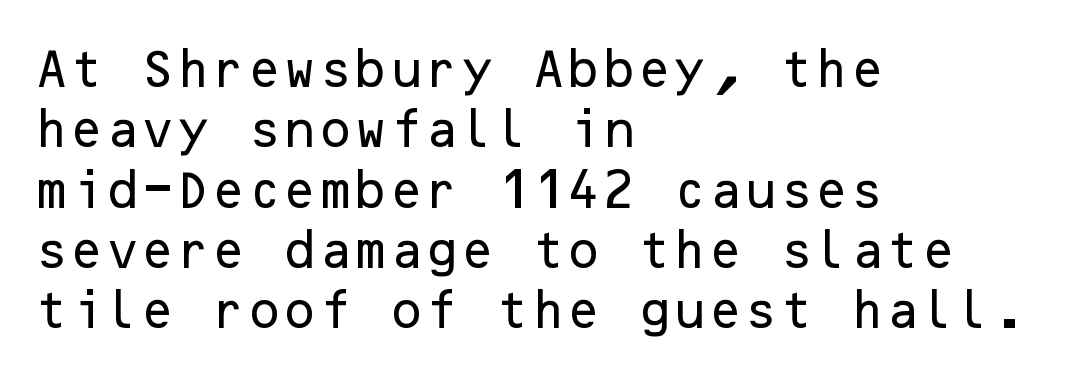
Q: Is the text italic (slanted)? A: No, it is upright.
Q: Is the typeface a serif or a sans-serif typeface? A: Sans-serif.
Q: Is the text underlined? A: No.
Q: How is the paragraph aligned? A: Left-aligned.
Q: Is the spacing between letters normal or unusually wide? A: Normal.
Q: Is the spacing between lines tight, normal or loose? A: Normal.
Q: Width (condensed, normal, or wide)? A: Normal.
Q: Stroke contrast? A: Low.
Q: x-height? A: Medium.
